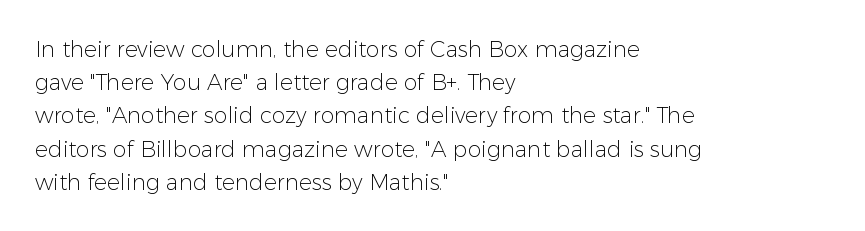
{"italic": "no", "bold": "no", "underline": "no", "align": "left", "line_spacing": "normal", "line_spacing_ratio": 1.51, "letter_spacing": "normal", "letter_spacing_em": 0.0, "glyph_px": 22}
